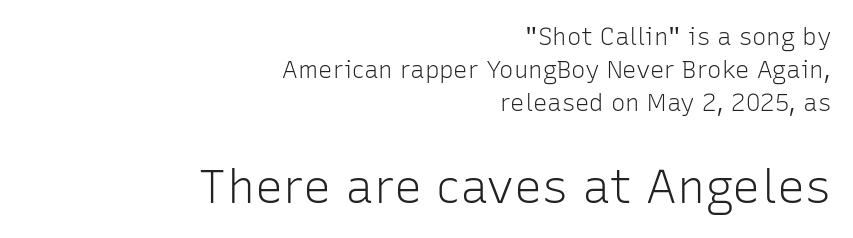
Each letter keeps its own natural width here, so spacing adapts to shape. The typeface has the unassuming heft of standard copy or less. These lines sit exactly where default settings would place them. Check where the strokes stop: nothing finishes them off — pure sans. A student would call this right alignment; a typographer would say flush right, rag left. Rule under the text: the space is simply empty.
